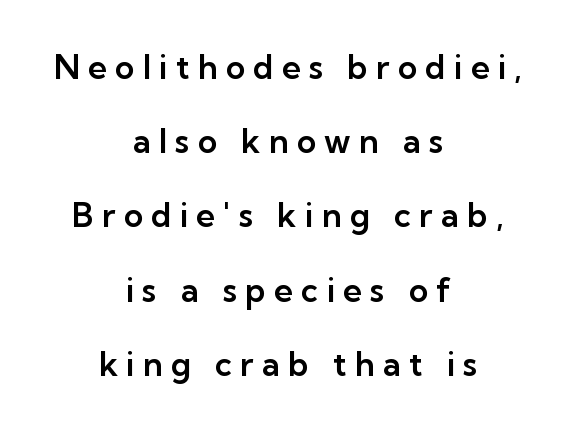
These lines are composed in type without serifs. The letters stand straight up with perfectly vertical stems. Spacing verdict: proportional, widths tailored to each character. Anything drawn beneath the words? Only blank space.
